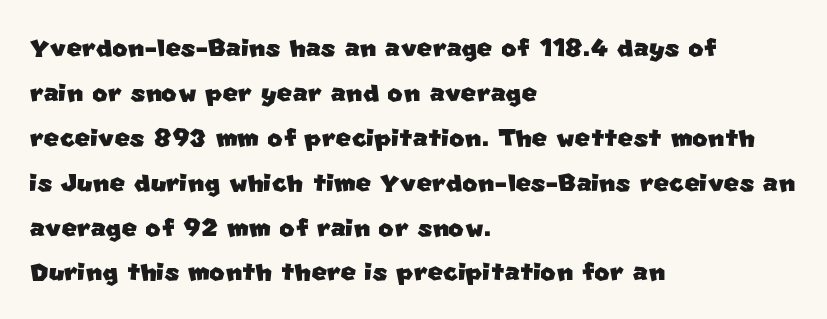
Q: Is the typeface a serif or a sans-serif typeface? A: Sans-serif.
Q: Is the text underlined? A: No.
Q: How is the paragraph aligned? A: Left-aligned.
Q: Is the spacing between letters normal or unusually wide? A: Normal.
Q: Is the spacing between lines tight, normal or loose? A: Normal.
Q: Width (condensed, normal, or wide)? A: Normal.
Q: Stroke contrast? A: Low.
Q: x-height? A: Large.
Q: Monospaced? A: No.
